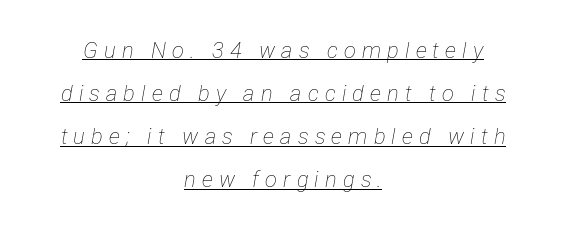
Q: Is the text bold? A: No.
Q: Is the text italic (slanted)? A: Yes, it leans right by about 12 degrees.
Q: Is the text underlined? A: Yes.
Q: How is the paragraph aligned? A: Centered.
Q: Is the spacing between letters normal or unusually wide? A: Unusually wide.
Q: Is the spacing between lines tight, normal or loose? A: Loose.
